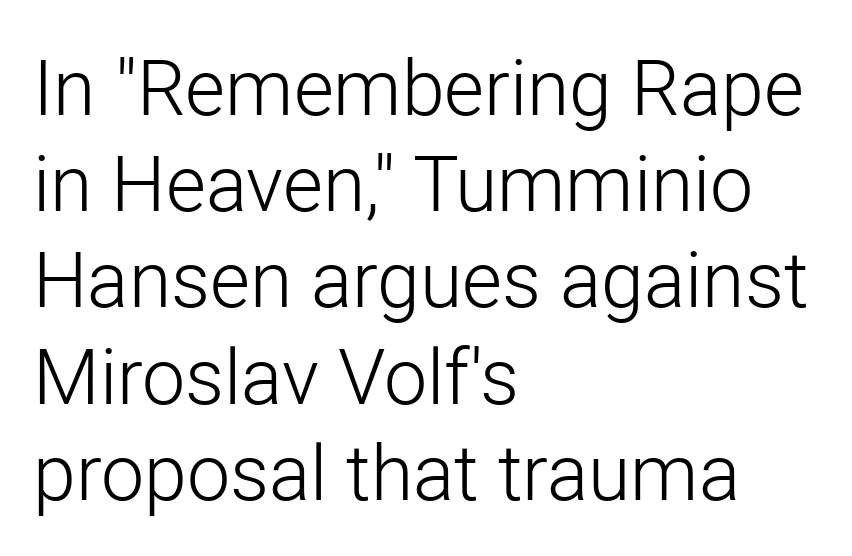
Q: Is the text bold? A: No.
Q: Is the text italic (slanted)? A: No, it is upright.
Q: Is the typeface a serif or a sans-serif typeface? A: Sans-serif.
Q: Is the text underlined? A: No.
Q: How is the paragraph aligned? A: Left-aligned.
Q: Is the spacing between letters normal or unusually wide? A: Normal.
Q: Is the spacing between lines tight, normal or loose? A: Normal.
Q: Width (condensed, normal, or wide)? A: Normal.
Q: Stroke contrast? A: Low.
Q: x-height? A: Medium.
Q: Monospaced? A: No.
